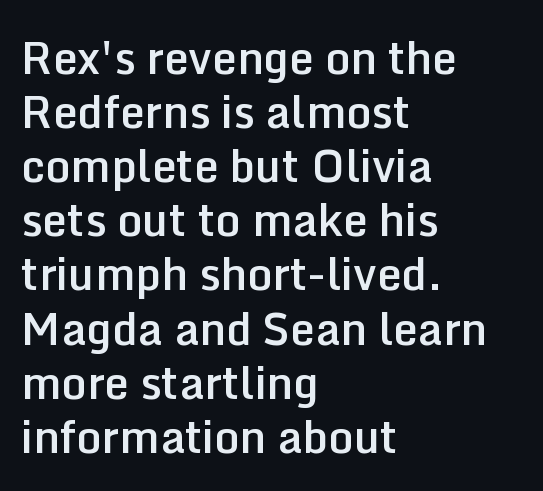
This sample uses plain, unmodified letter spacing. Weight check: semibold — heavier than regular, not quite bold. Words float on clear page, feet unadorned. If you drew a ruler down the left edge, every line would touch it. You can tell from the bare stems that sans-serif type was used. The lettering stays uniformly vertical, giving the passage a roman look.
